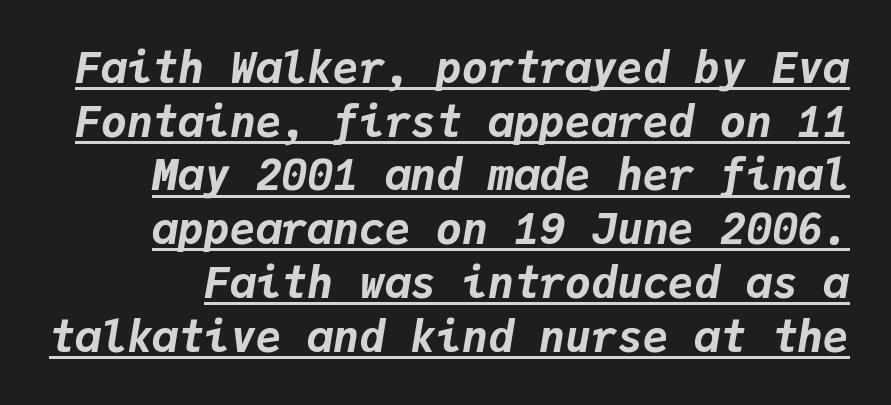
The image shows 43 px bold type, italic (leaning right), monospaced; set normal line spacing (1.25x), normal letter spacing, underlined; low stroke contrast and a medium x-height.
